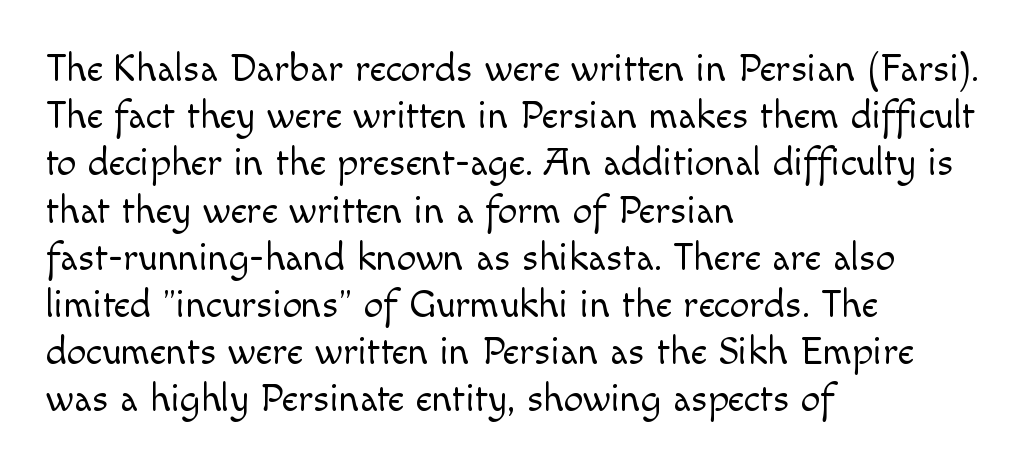
Q: Is the text bold? A: No.
Q: Is the text italic (slanted)? A: No, it is upright.
Q: Is the typeface a serif or a sans-serif typeface? A: Sans-serif.
Q: Is the text underlined? A: No.
Q: How is the paragraph aligned? A: Left-aligned.
Q: Is the spacing between letters normal or unusually wide? A: Normal.
Q: Width (condensed, normal, or wide)? A: Normal.
Q: x-height? A: Small.
Q: Monospaced? A: No.
